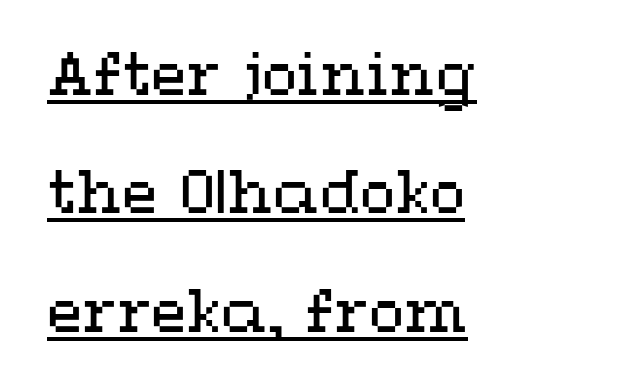
{"italic": "no", "bold": "no", "weight": "regular", "width": "wide", "stroke_contrast": "medium", "x_height": "medium", "monospaced": "no", "underline": "yes", "align": "left", "line_spacing": "loose", "line_spacing_ratio": 2.04, "letter_spacing": "normal", "letter_spacing_em": 0.0, "glyph_px": 58}
